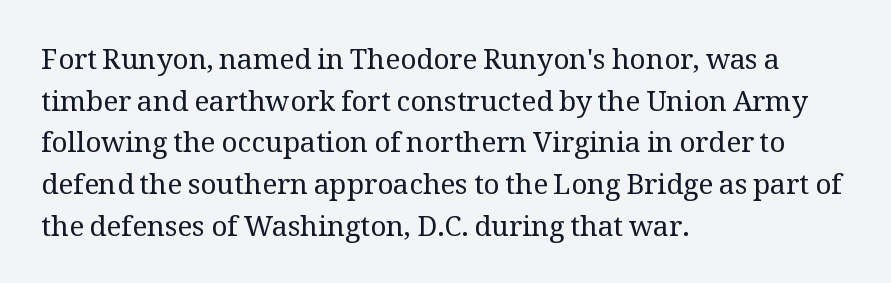
Leftover space on each line is placed entirely after the last word. The vertical gap from one line to the next is medium. Rule under the text: the space is simply empty. A serif font was chosen for this passage.
